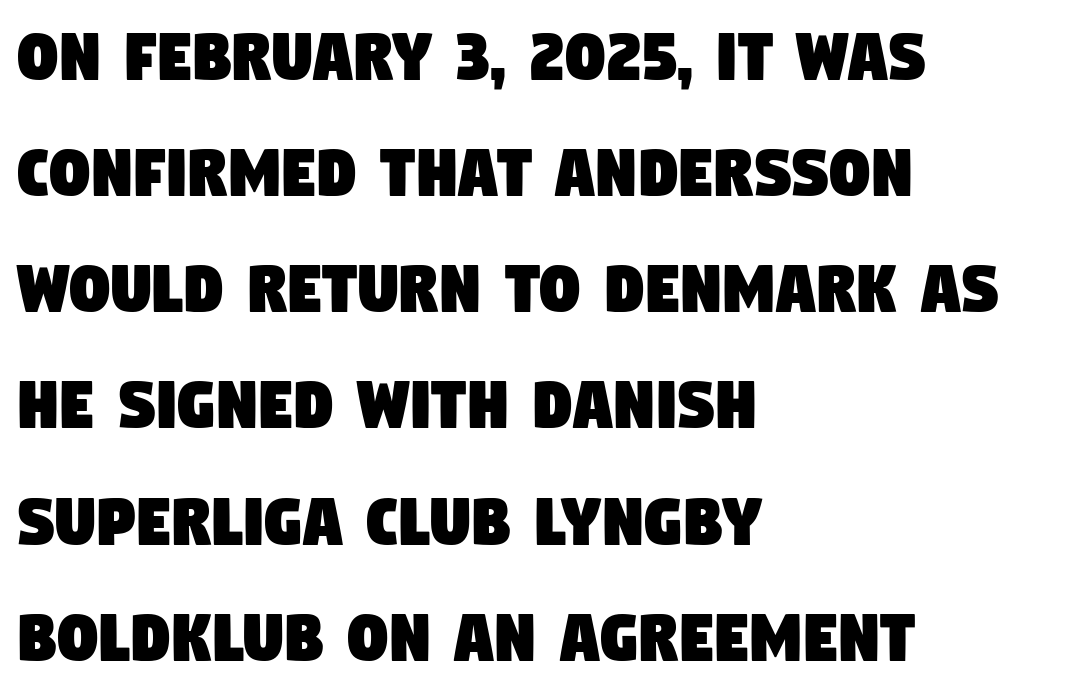
The image shows 79 px condensed sans-serif type; set left-aligned, normal line spacing (1.47x), normal letter spacing, not underlined; low stroke contrast and a large x-height.
